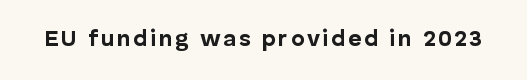
The image shows 23 px bold type, upright; set not underlined.
